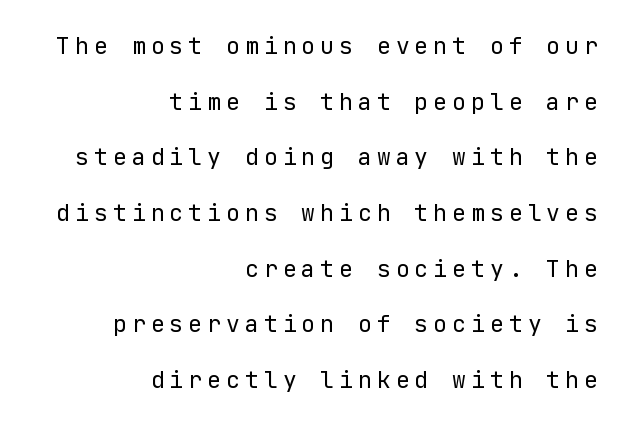
The image shows 23 px text type, upright; set right-aligned, loose line spacing (2.42x), unusually wide letter spacing (+0.22 em), not underlined.
